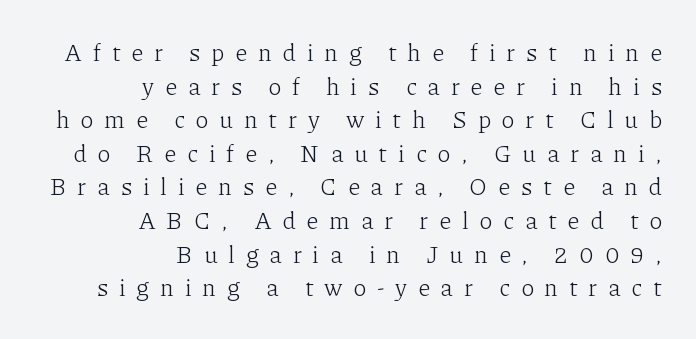
Regarding leading, the lines here are spaced in the standard way. Visually the block forms a straight wall on the right and a jagged coastline on the left. Every stem runs plumb, perpendicular to the baseline. Weight: in the light-to-regular range.
